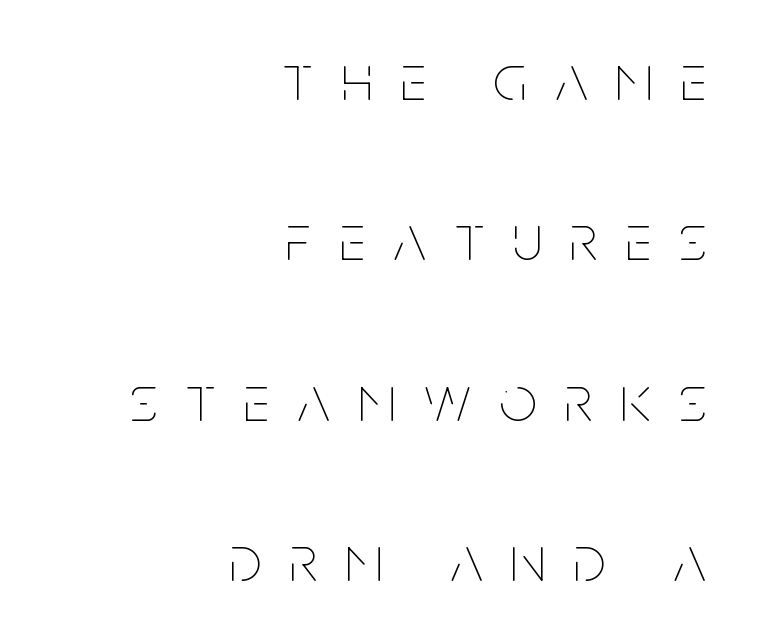
Q: Is the text bold? A: No.
Q: Is the text italic (slanted)? A: No, it is upright.
Q: Is the text underlined? A: No.
Q: How is the paragraph aligned? A: Right-aligned.
Q: Is the spacing between letters normal or unusually wide? A: Unusually wide.
Q: Is the spacing between lines tight, normal or loose? A: Loose.
Q: Width (condensed, normal, or wide)? A: Condensed.
Q: Stroke contrast? A: Low.
Q: x-height? A: Large.
Q: Monospaced? A: No.
